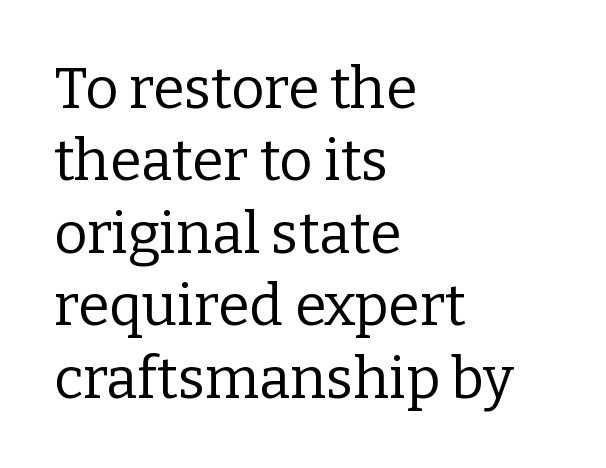
{"serif": "yes", "italic": "no", "bold": "no", "weight": "regular", "width": "normal", "stroke_contrast": "low", "x_height": "medium", "monospaced": "no", "underline": "no", "align": "left", "line_spacing": "normal", "line_spacing_ratio": 1.27, "letter_spacing": "normal", "letter_spacing_em": 0.0, "glyph_px": 57}
